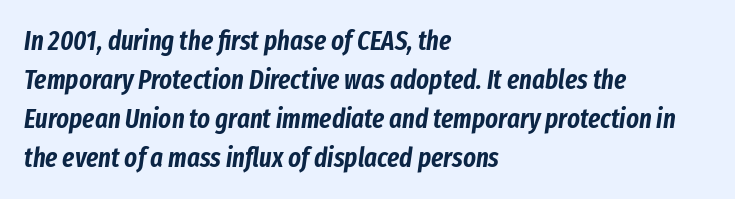
Q: Is the text italic (slanted)? A: Yes, it leans right by about 8 degrees.
Q: Is the text underlined? A: No.
Q: How is the paragraph aligned? A: Left-aligned.
Q: Is the spacing between letters normal or unusually wide? A: Normal.
Q: Is the spacing between lines tight, normal or loose? A: Normal.
